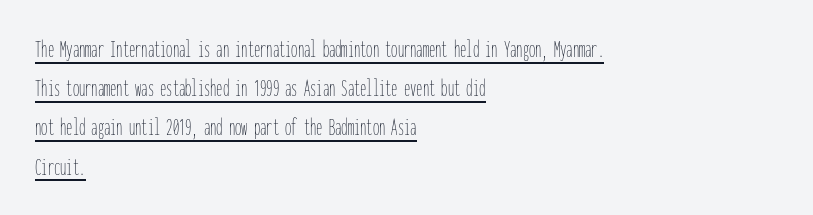
The image shows 25 px text type, upright; set left-aligned, normal line spacing (1.57x), normal letter spacing, underlined.
